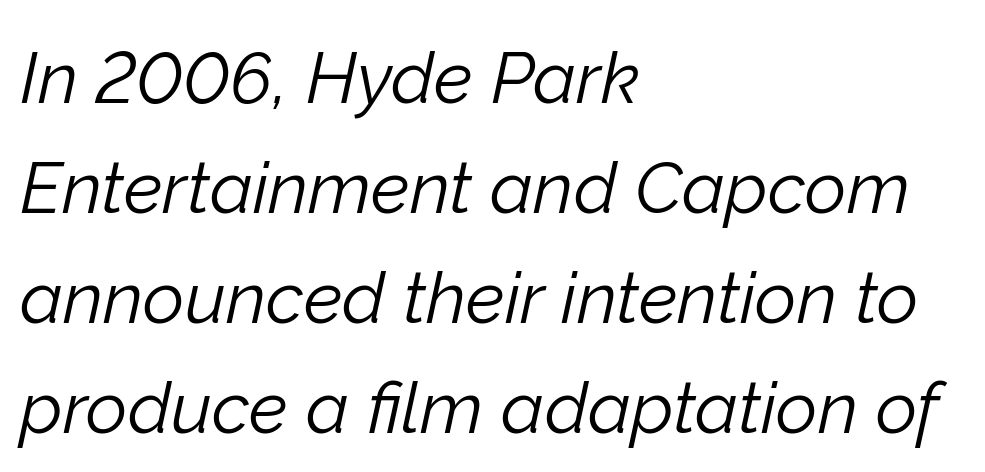
Q: Is the text bold? A: No.
Q: Is the text italic (slanted)? A: Yes, it leans right by about 12 degrees.
Q: Is the text underlined? A: No.
Q: How is the paragraph aligned? A: Left-aligned.
Q: Is the spacing between letters normal or unusually wide? A: Normal.
Q: Is the spacing between lines tight, normal or loose? A: Normal.
Q: Width (condensed, normal, or wide)? A: Normal.
Q: Stroke contrast? A: Low.
Q: x-height? A: Medium.
Q: Monospaced? A: No.
